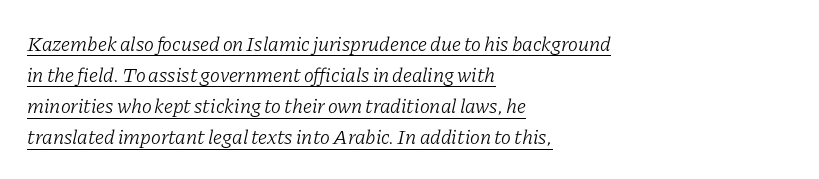
{"italic": "yes", "lean": "right", "slant_degrees": 11, "bold": "no", "underline": "yes", "align": "left", "line_spacing": "normal", "line_spacing_ratio": 1.48, "letter_spacing": "normal", "letter_spacing_em": 0.0, "glyph_px": 21}
